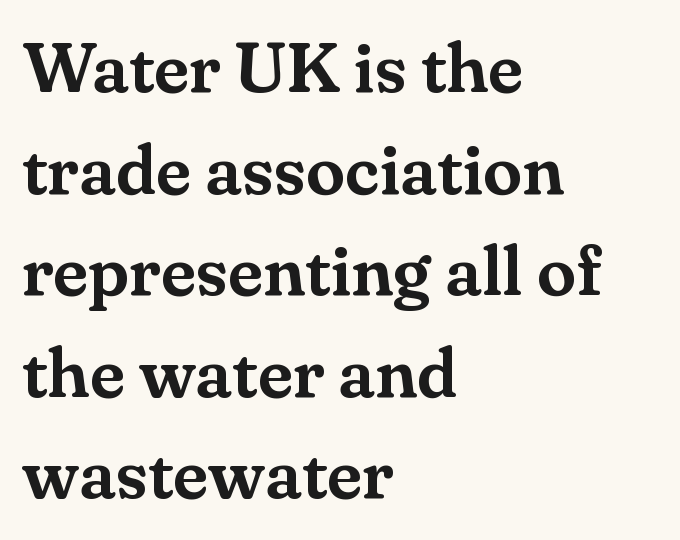
Q: Is the text italic (slanted)? A: No, it is upright.
Q: Is the typeface a serif or a sans-serif typeface? A: Serif.
Q: Is the text underlined? A: No.
Q: How is the paragraph aligned? A: Left-aligned.
Q: Is the spacing between letters normal or unusually wide? A: Normal.
Q: Is the spacing between lines tight, normal or loose? A: Normal.
Q: Width (condensed, normal, or wide)? A: Normal.
Q: Stroke contrast? A: Medium.
Q: x-height? A: Small.
Q: Monospaced? A: No.
